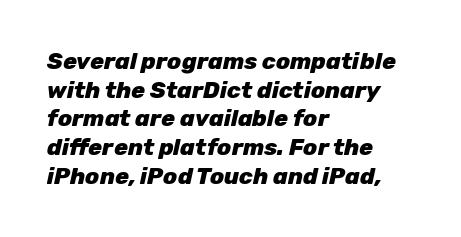
The image shows 23 px bold type, italic (leaning right); set left-aligned, normal line spacing (1.25x), normal letter spacing, not underlined.
